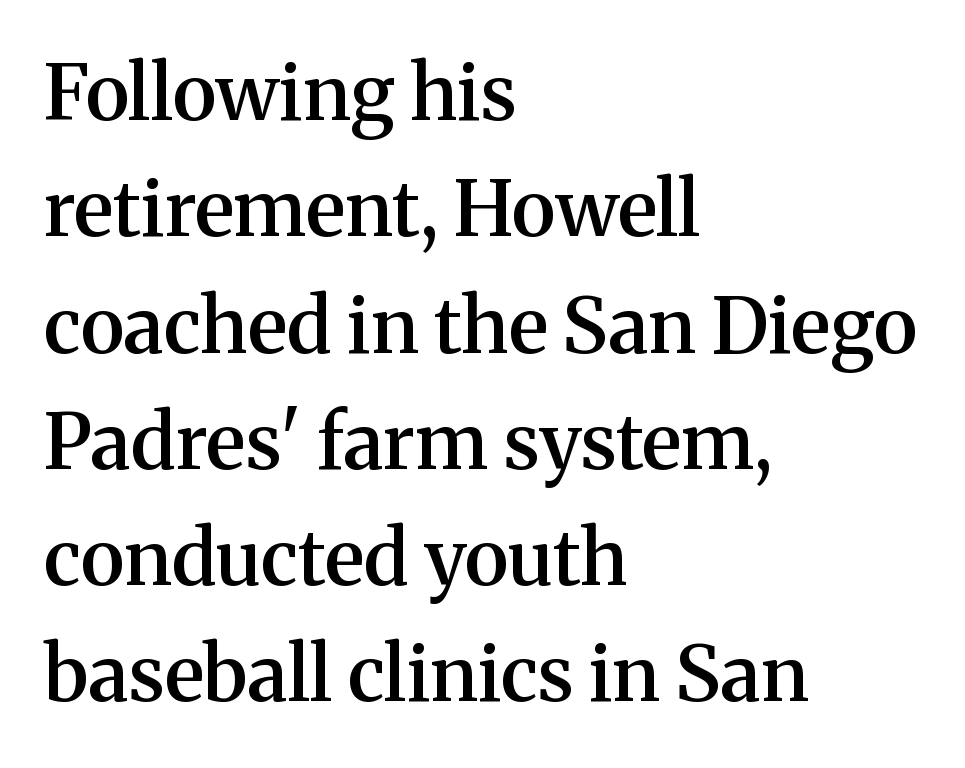
{"serif": "yes", "italic": "no", "bold": "semi", "weight": "semibold", "width": "normal", "stroke_contrast": "medium", "x_height": "medium", "monospaced": "no", "underline": "no", "align": "left", "line_spacing": "normal", "line_spacing_ratio": 1.51, "letter_spacing": "normal", "letter_spacing_em": 0.0, "glyph_px": 77}
